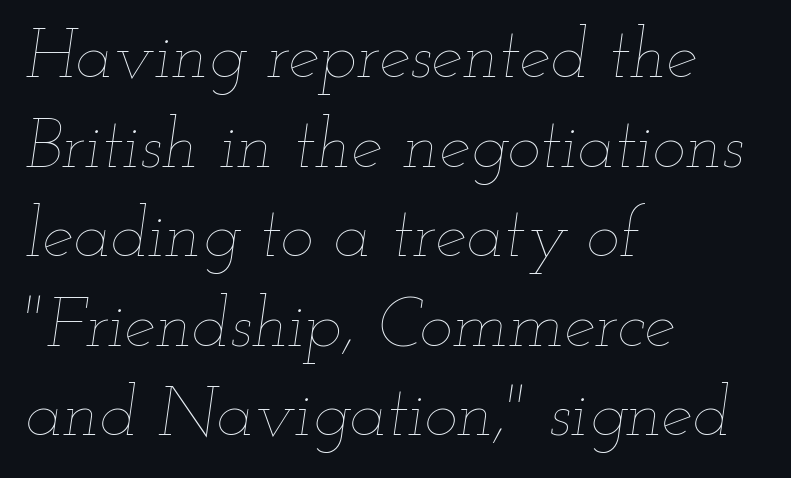
The image shows 70 px thin, wide type, italic (leaning right); set left-aligned, normal line spacing (1.28x), normal letter spacing, not underlined; low stroke contrast and a small x-height.
